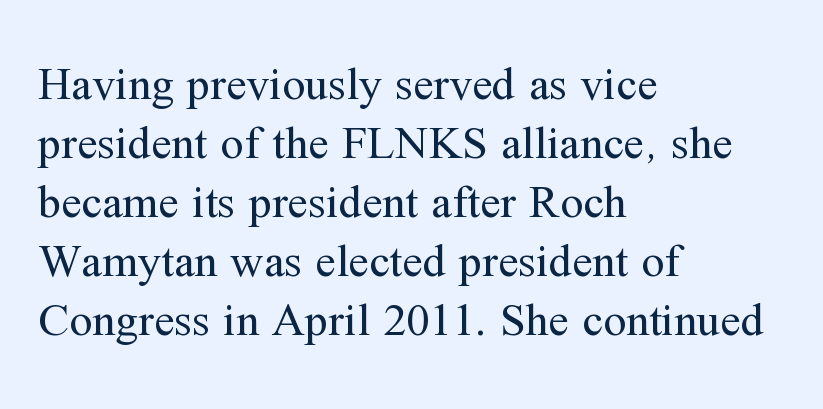
Between one letter and the next there's only the usual sliver of space. This sample uses an upright cut, with every glyph sitting square on the baseline. Reading down the column, the eye jumps a familiar distance to each next line. Varying glyph widths throughout — classic text-font behaviour.
